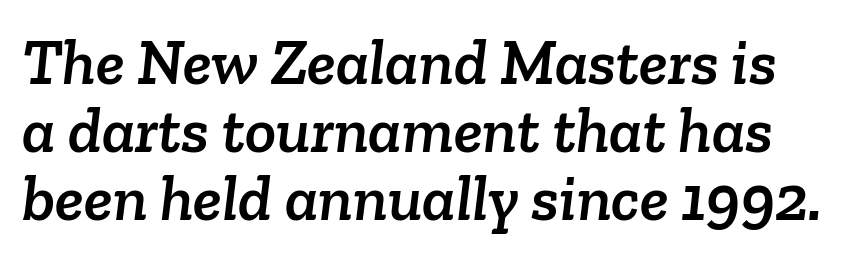
The image shows 65 px serif type; set tight line spacing (1.05x), normal letter spacing, not underlined; low stroke contrast and a medium x-height.
